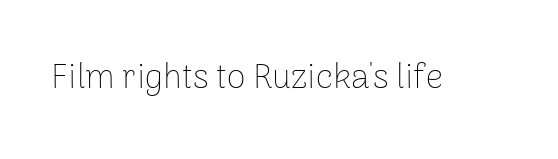
Q: Is the text bold? A: No.
Q: Is the text italic (slanted)? A: No, it is upright.
Q: Is the typeface a serif or a sans-serif typeface? A: Sans-serif.
Q: Is the text underlined? A: No.
Q: Is the spacing between letters normal or unusually wide? A: Normal.
Q: Width (condensed, normal, or wide)? A: Normal.
Q: Stroke contrast? A: Low.
Q: x-height? A: Medium.
Q: Monospaced? A: No.
